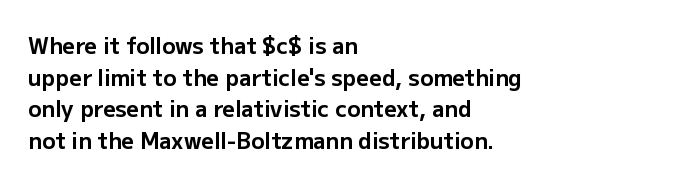
Q: Is the text bold? A: Yes.
Q: Is the text italic (slanted)? A: No, it is upright.
Q: Is the text underlined? A: No.
Q: How is the paragraph aligned? A: Left-aligned.
Q: Is the spacing between letters normal or unusually wide? A: Normal.
Q: Is the spacing between lines tight, normal or loose? A: Normal.
